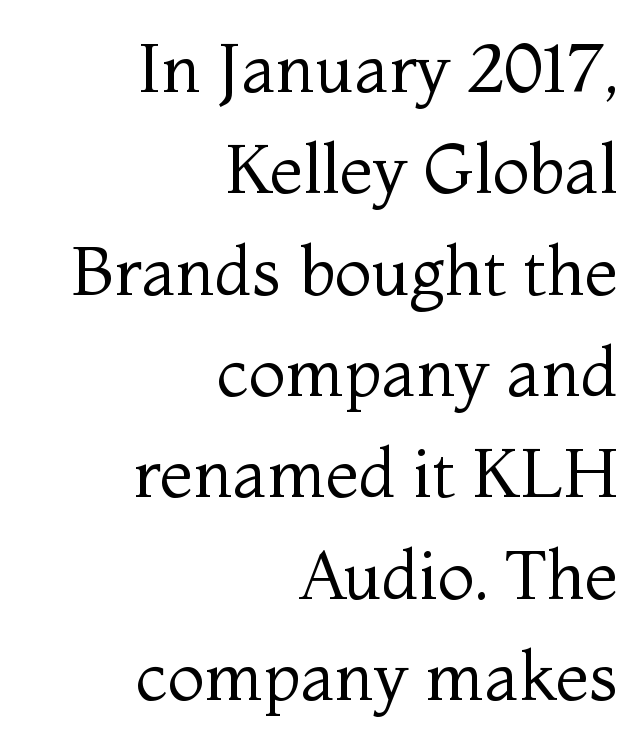
Font category for this specimen: serif. Nope, not italic — everything's standing straight. Honestly, the letter spacing is just normal — you wouldn't notice it. If you measured baseline to baseline, you'd find a middling distance. On a weight scale, this lands at 450 or below.
